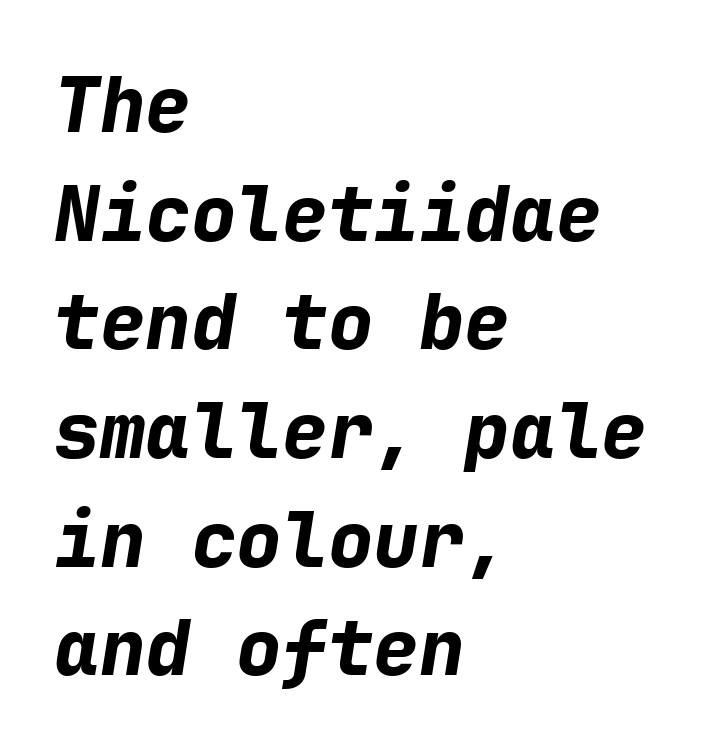
Just letters on the line, the space beneath them empty. Thick stems and heavy bowls — unmistakably bold. Is the type slanted? Yes — the strokes lean at a clear angle. Each letter, wide or thin by design, is forced into the same width here.
